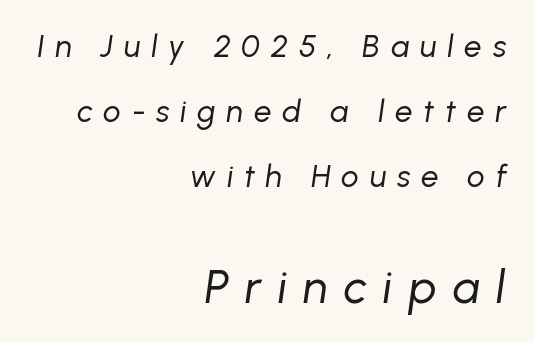
{"italic": "yes", "lean": "right", "slant_degrees": 8, "bold": "no", "weight": "regular", "width": "normal", "stroke_contrast": "low", "x_height": "medium", "monospaced": "no", "underline": "no", "align": "right", "line_spacing": "loose", "line_spacing_ratio": 2.1, "letter_spacing": "wide", "letter_spacing_em": 0.35, "larger_block": "second", "size_ratio": 1.48, "glyph_px": 46}
